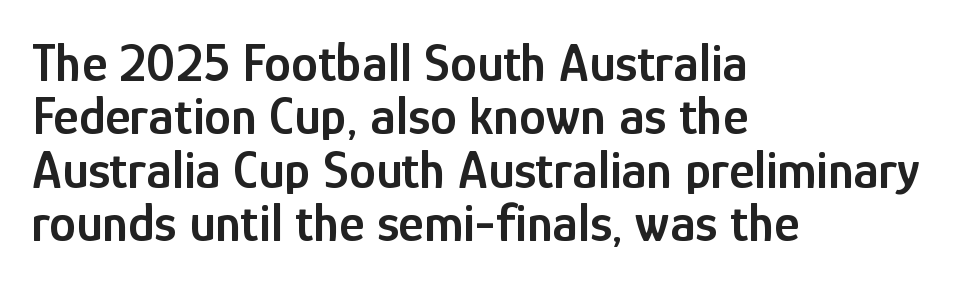
Q: Is the text bold? A: Semi-bold.
Q: Is the text italic (slanted)? A: No, it is upright.
Q: Is the typeface a serif or a sans-serif typeface? A: Sans-serif.
Q: Is the text underlined? A: No.
Q: How is the paragraph aligned? A: Left-aligned.
Q: Is the spacing between letters normal or unusually wide? A: Normal.
Q: Is the spacing between lines tight, normal or loose? A: Tight.
Q: Width (condensed, normal, or wide)? A: Condensed.
Q: Stroke contrast? A: Low.
Q: x-height? A: Medium.
Q: Monospaced? A: No.
